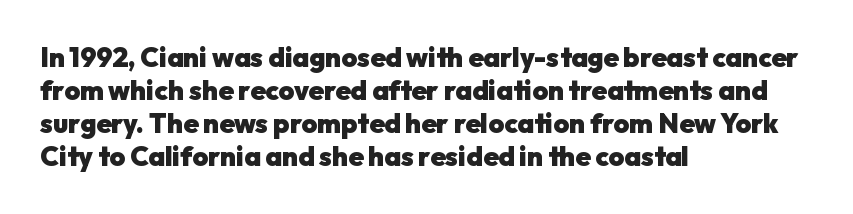
{"italic": "no", "bold": "yes", "underline": "no", "align": "left", "line_spacing_ratio": 1.22, "letter_spacing": "normal", "letter_spacing_em": 0.0, "glyph_px": 27}
